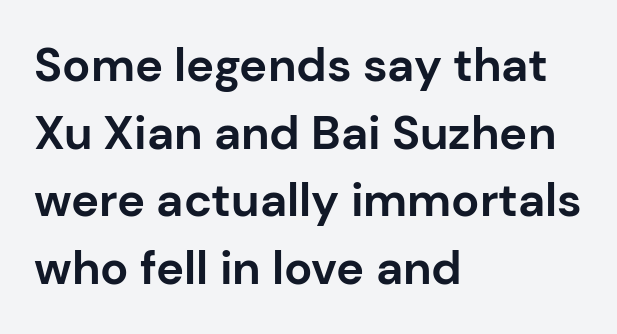
The letters advance in unequal steps, a hallmark of proportional type. Rows of type keep a routine distance in the vertical direction. As a designer I'd log this as weight 700, bold. Compared with a centered layout, this one pins lines to the left instead. The type is set solid horizontally, with unmodified tracking.
